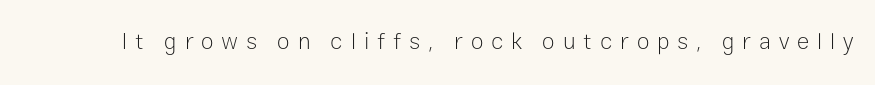
{"italic": "no", "bold": "no", "underline": "no", "letter_spacing": "wide", "letter_spacing_em": 0.34, "glyph_px": 23}
